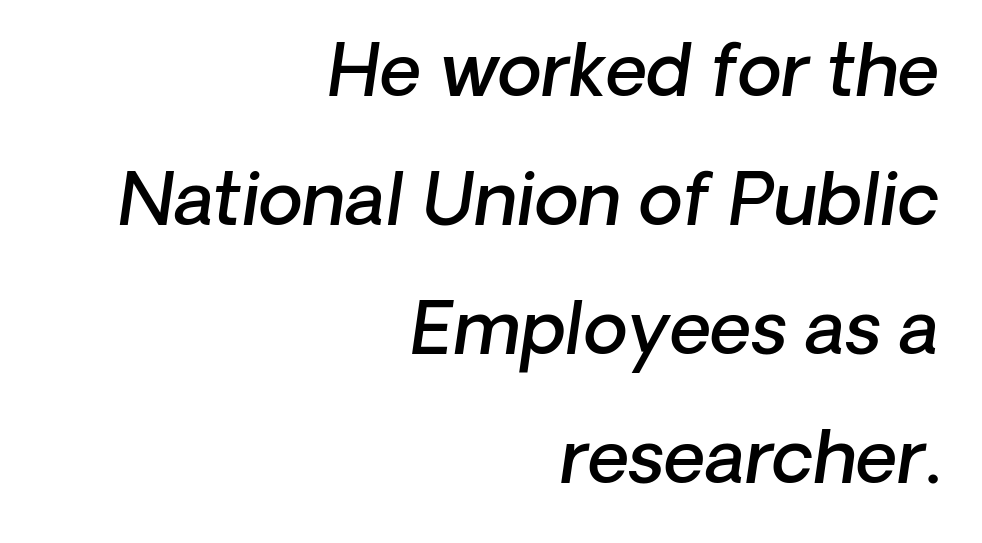
Stems and bowls a touch heavier than normal — semibold. The tracking reads as untouched default to a designer's eye. A typesetter would mark this as italic. This sample has the flowing, uneven cadence of proportional lettering.
